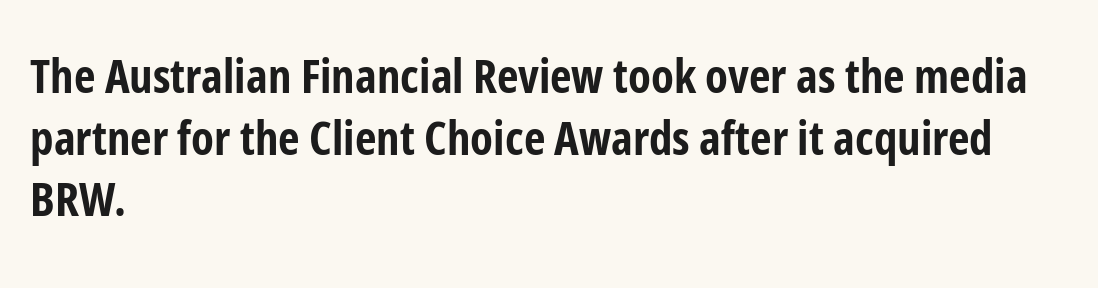
The image shows 47 px bold, condensed sans-serif type, upright; set left-aligned, normal line spacing (1.31x), normal letter spacing, not underlined; low stroke contrast and a medium x-height.
